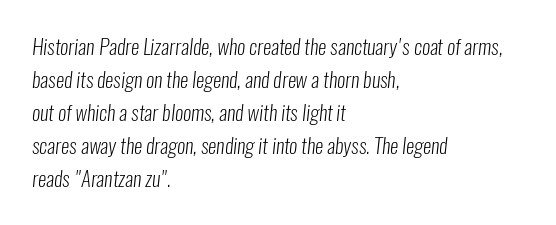
The image shows 21 px text type; set left-aligned, normal line spacing (1.57x), normal letter spacing, not underlined.
